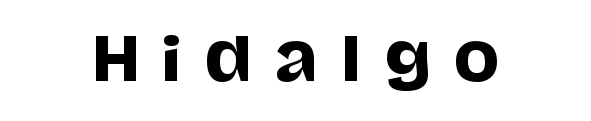
The image shows 60 px sans-serif type, upright; set unusually wide letter spacing (+0.39 em), not underlined; low stroke contrast and a large x-height.
